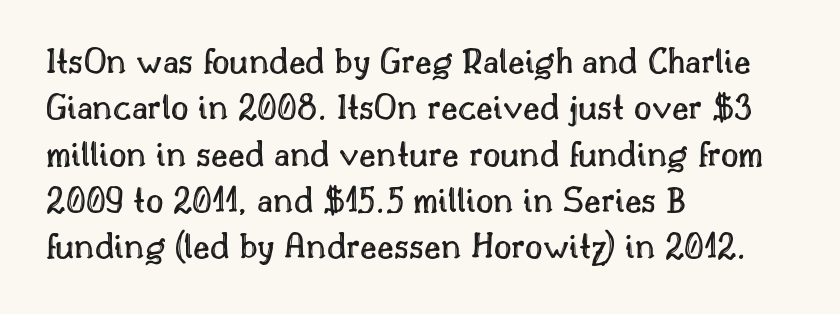
Q: Is the text italic (slanted)? A: No, it is upright.
Q: Is the text underlined? A: No.
Q: How is the paragraph aligned? A: Left-aligned.
Q: Is the spacing between letters normal or unusually wide? A: Normal.
Q: Width (condensed, normal, or wide)? A: Normal.
Q: x-height? A: Small.
Q: Monospaced? A: No.
